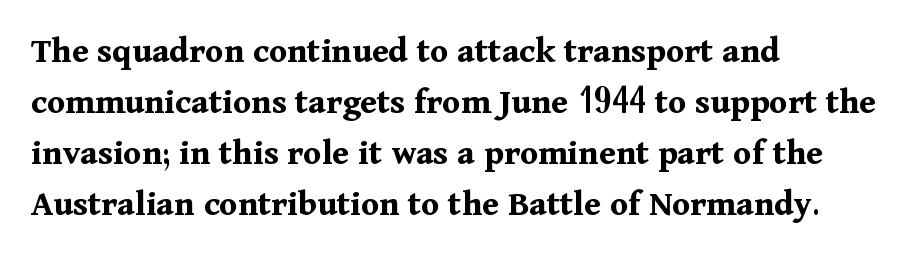
Q: Is the text bold? A: Yes.
Q: Is the text italic (slanted)? A: No, it is upright.
Q: Is the typeface a serif or a sans-serif typeface? A: Serif.
Q: Is the text underlined? A: No.
Q: How is the paragraph aligned? A: Left-aligned.
Q: Is the spacing between letters normal or unusually wide? A: Normal.
Q: Is the spacing between lines tight, normal or loose? A: Normal.
Q: Width (condensed, normal, or wide)? A: Normal.
Q: Stroke contrast? A: Medium.
Q: x-height? A: Medium.
Q: Monospaced? A: No.
